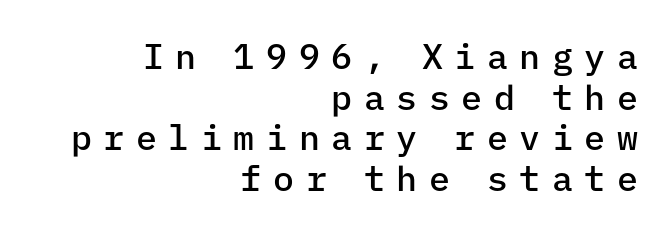
The image shows 35 px semibold sans-serif type, upright, monospaced; set right-aligned, line spacing 1.16x, unusually wide letter spacing (+0.33 em), not underlined; low stroke contrast and a medium x-height.
